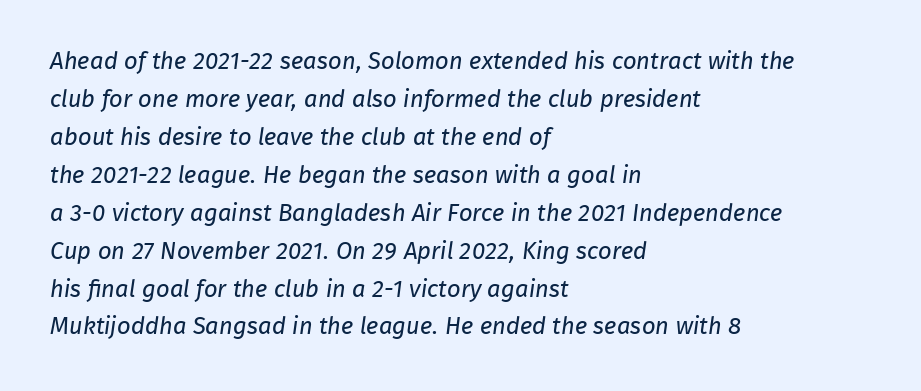
The font is comparable to plain body text, perhaps lighter. The baseline area is clear. This rendering uses left alignment, leaving the right contour irregular. Does the leading feel generous? No, just average. Standard letterfit; no display-style spreading of the glyphs.
